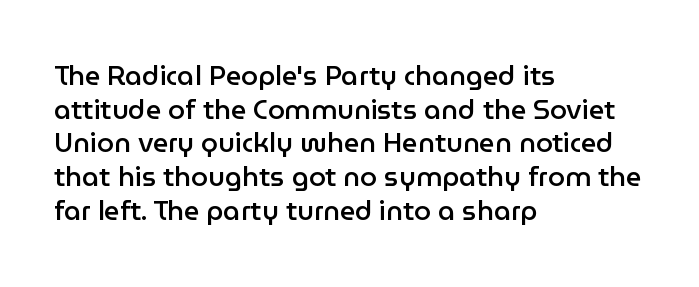
The image shows 27 px text type, upright; set left-aligned, normal line spacing (1.25x), normal letter spacing, not underlined.
